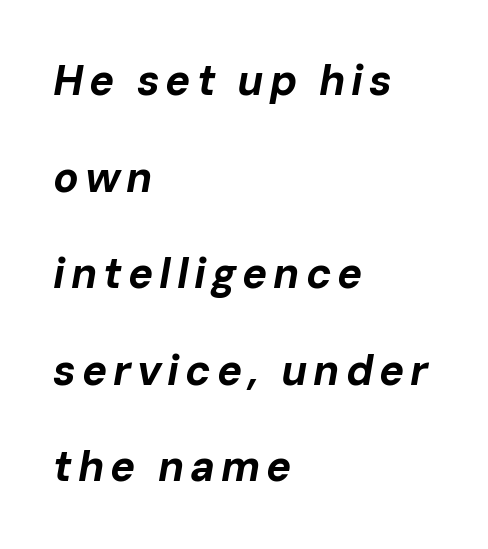
The image shows 42 px bold type, italic (leaning right); set left-aligned, loose line spacing (2.3x), not underlined; low stroke contrast and a medium x-height.
